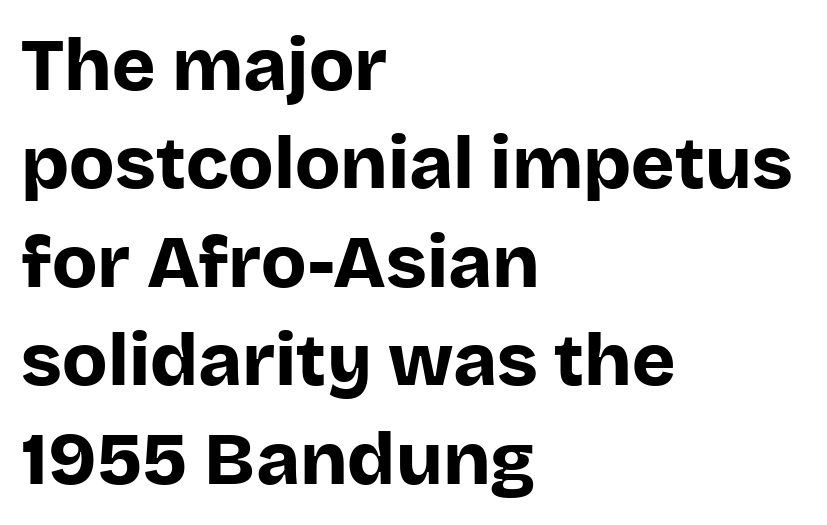
{"serif": "no", "italic": "no", "bold": "yes", "weight": "bold", "width": "normal", "stroke_contrast": "low", "x_height": "large", "monospaced": "no", "underline": "no", "align": "left", "line_spacing": "normal", "line_spacing_ratio": 1.33, "letter_spacing": "normal", "letter_spacing_em": 0.0, "glyph_px": 74}
